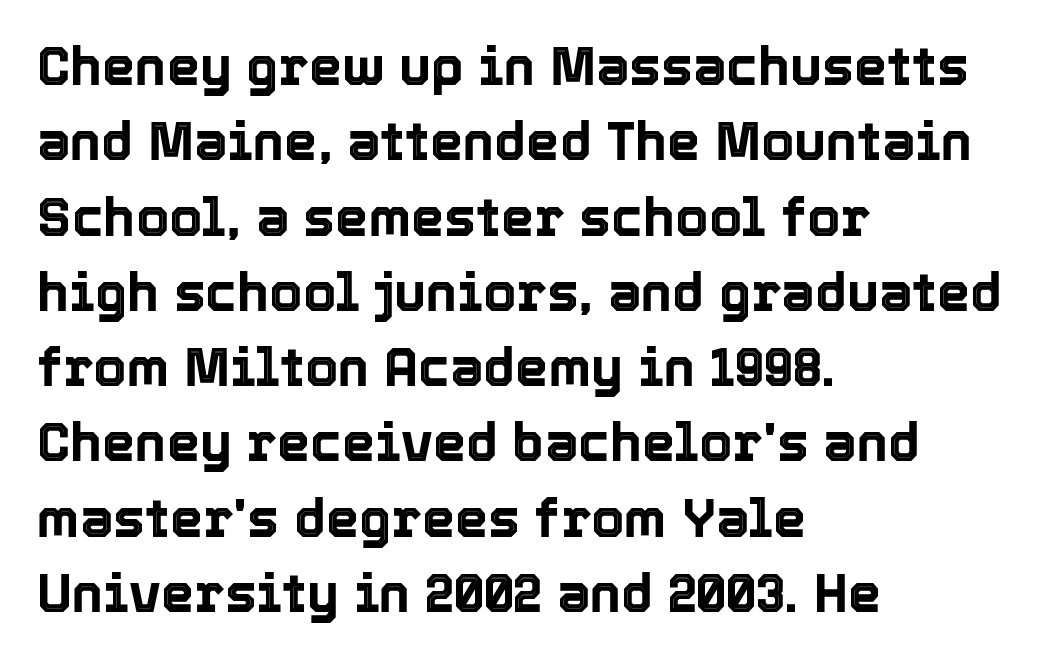
Q: Is the text italic (slanted)? A: No, it is upright.
Q: Is the text underlined? A: No.
Q: How is the paragraph aligned? A: Left-aligned.
Q: Is the spacing between letters normal or unusually wide? A: Normal.
Q: Is the spacing between lines tight, normal or loose? A: Normal.
Q: Width (condensed, normal, or wide)? A: Normal.
Q: x-height? A: Medium.
Q: Monospaced? A: No.
